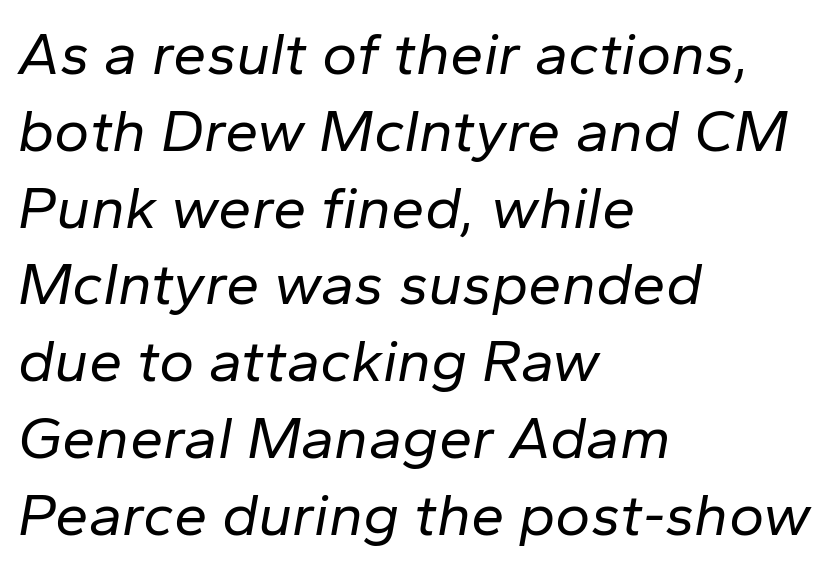
Q: Is the text bold? A: No.
Q: Is the text italic (slanted)? A: Yes, it leans right by about 10 degrees.
Q: Is the text underlined? A: No.
Q: How is the paragraph aligned? A: Left-aligned.
Q: Is the spacing between letters normal or unusually wide? A: Normal.
Q: Is the spacing between lines tight, normal or loose? A: Normal.
Q: Width (condensed, normal, or wide)? A: Normal.
Q: Stroke contrast? A: Low.
Q: x-height? A: Medium.
Q: Monospaced? A: No.
